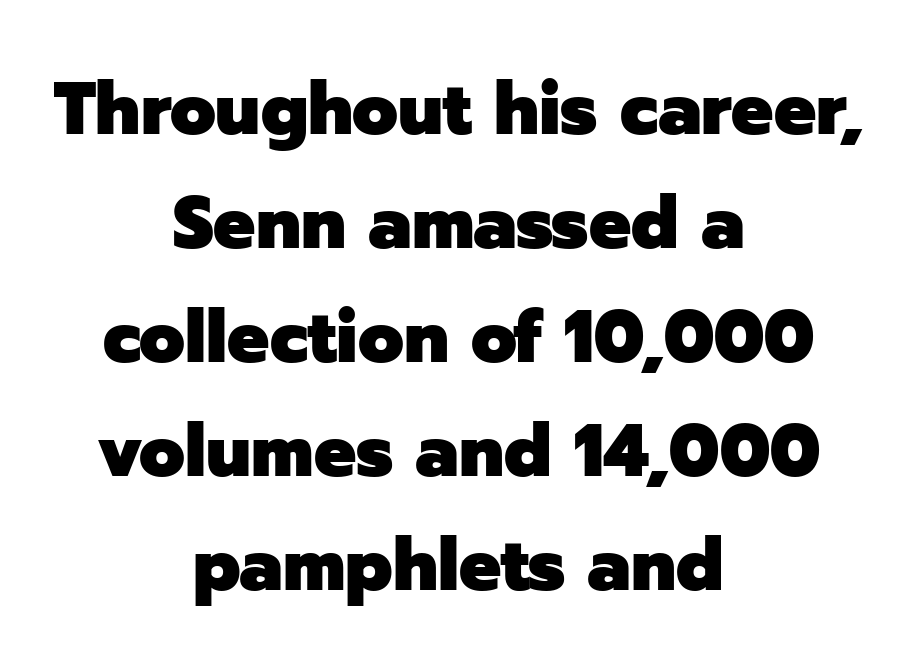
What weight is shown? A full bold with thick strokes. Is there any slant? The stems are plumb. The space between consecutive lines is moderate. Note: no serifs on the glyphs.
